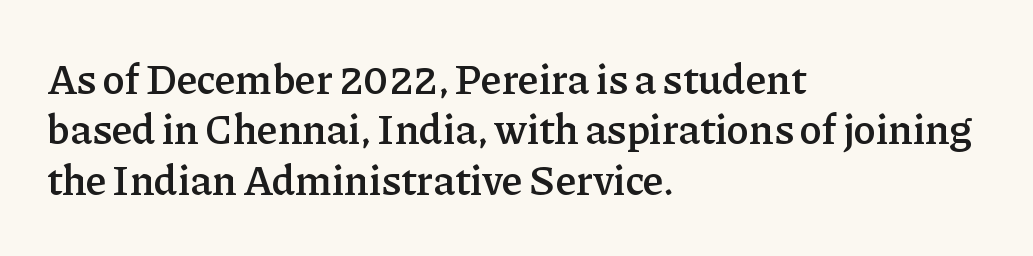
Q: Is the text bold? A: Semi-bold.
Q: Is the text italic (slanted)? A: No, it is upright.
Q: Is the typeface a serif or a sans-serif typeface? A: Serif.
Q: Is the text underlined? A: No.
Q: How is the paragraph aligned? A: Left-aligned.
Q: Is the spacing between letters normal or unusually wide? A: Normal.
Q: Width (condensed, normal, or wide)? A: Normal.
Q: Stroke contrast? A: Low.
Q: x-height? A: Medium.
Q: Monospaced? A: No.
